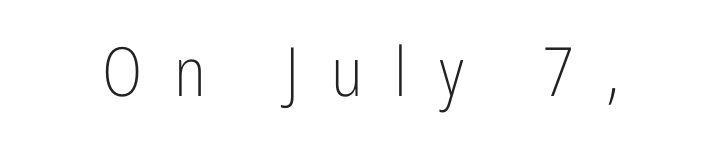
Nope, no serifs anywhere on these letters. These glyphs show unthickened strokes, regular width or finer. Any mark beneath the type? The region is blank. Note the varied advance widths — an 'i' is clearly narrower than an 'm'. Tall strokes in this sample are plumb rather than angled. The passage shown has open, widely tracked lettering throughout.
